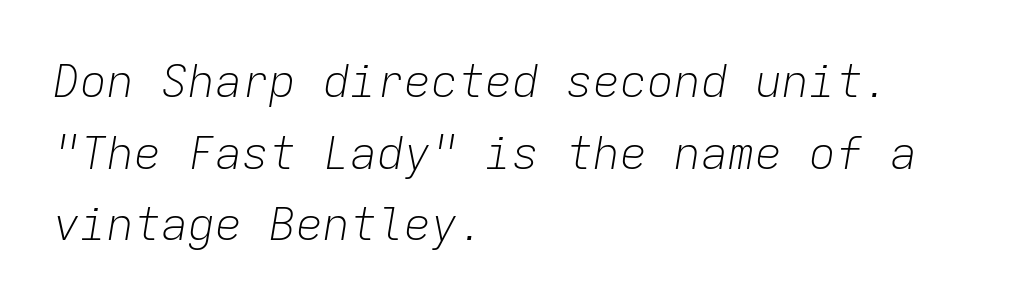
Q: Is the text bold? A: No.
Q: Is the text italic (slanted)? A: Yes, it leans right by about 9 degrees.
Q: Is the text underlined? A: No.
Q: How is the paragraph aligned? A: Left-aligned.
Q: Is the spacing between letters normal or unusually wide? A: Normal.
Q: Is the spacing between lines tight, normal or loose? A: Normal.
Q: Width (condensed, normal, or wide)? A: Normal.
Q: Stroke contrast? A: Low.
Q: x-height? A: Medium.
Q: Monospaced? A: Yes.
